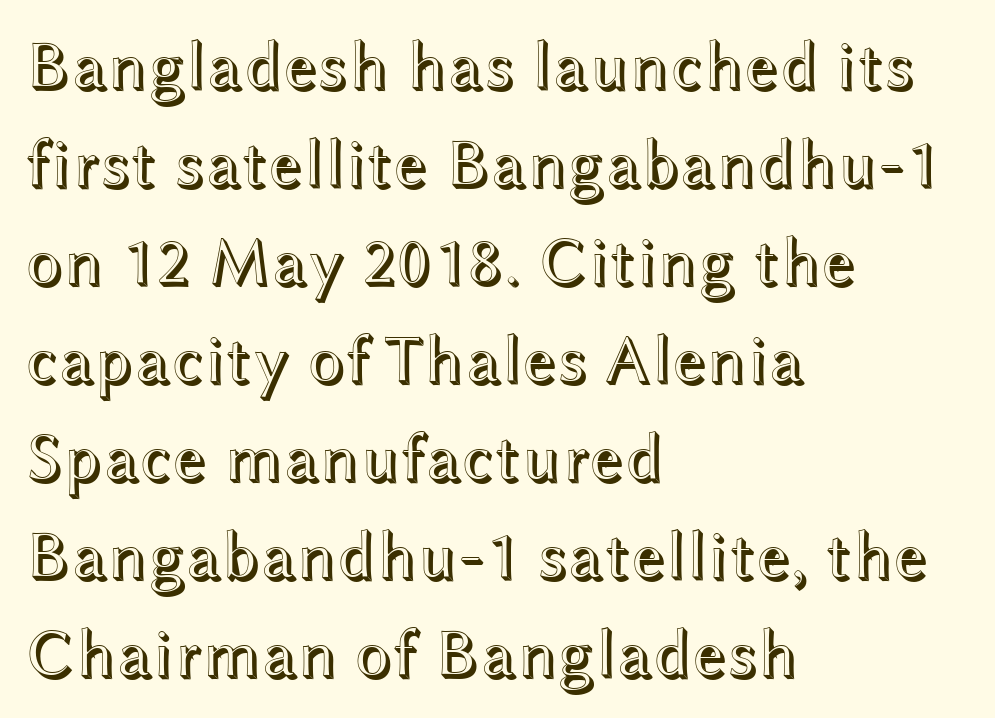
Q: Is the text italic (slanted)? A: No, it is upright.
Q: Is the text underlined? A: No.
Q: How is the paragraph aligned? A: Left-aligned.
Q: Is the spacing between letters normal or unusually wide? A: Normal.
Q: Is the spacing between lines tight, normal or loose? A: Normal.
Q: Width (condensed, normal, or wide)? A: Wide.
Q: x-height? A: Medium.
Q: Monospaced? A: No.
